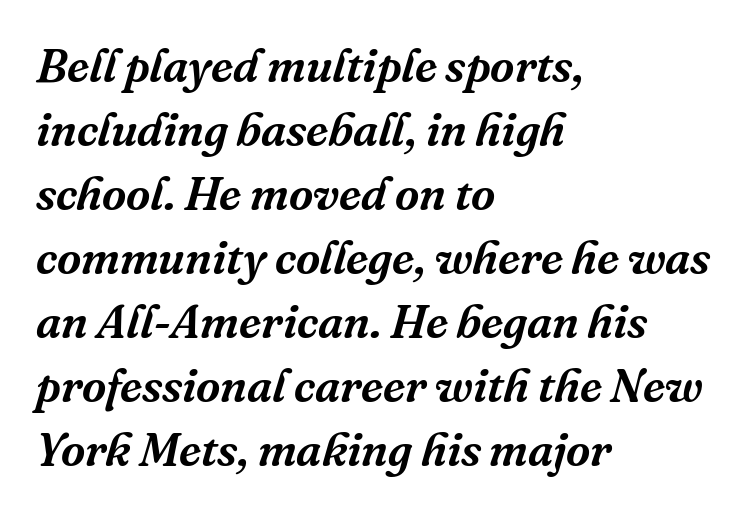
The image shows 47 px serif type, italic (leaning right); set left-aligned, normal line spacing (1.36x), normal letter spacing, not underlined; medium stroke contrast and a medium x-height.
